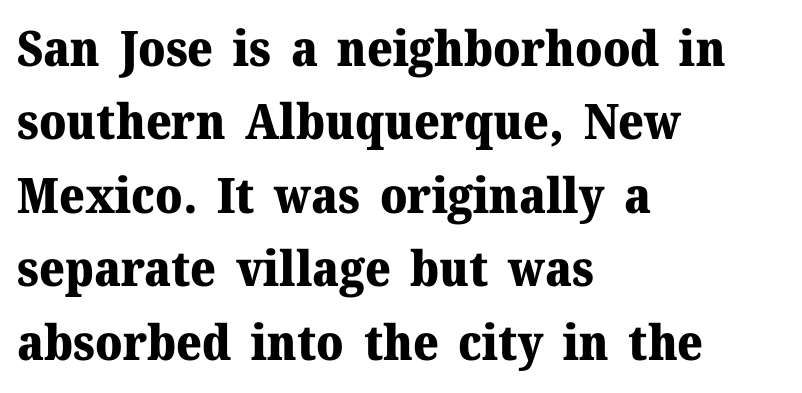
Q: Is the text bold? A: Yes.
Q: Is the text italic (slanted)? A: No, it is upright.
Q: Is the typeface a serif or a sans-serif typeface? A: Serif.
Q: Is the text underlined? A: No.
Q: How is the paragraph aligned? A: Left-aligned.
Q: Is the spacing between letters normal or unusually wide? A: Normal.
Q: Is the spacing between lines tight, normal or loose? A: Normal.
Q: Width (condensed, normal, or wide)? A: Normal.
Q: Stroke contrast? A: Medium.
Q: x-height? A: Medium.
Q: Monospaced? A: No.
